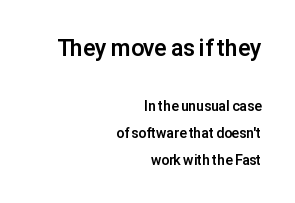
Q: Is the text bold? A: Yes.
Q: Is the text italic (slanted)? A: No, it is upright.
Q: Is the text underlined? A: No.
Q: How is the paragraph aligned? A: Right-aligned.
Q: Is the spacing between letters normal or unusually wide? A: Normal.
Q: Is the spacing between lines tight, normal or loose? A: Loose.
Q: Which block of text is set in a larger size, the first (top) or the second (bottom)? A: The first (top) one.
